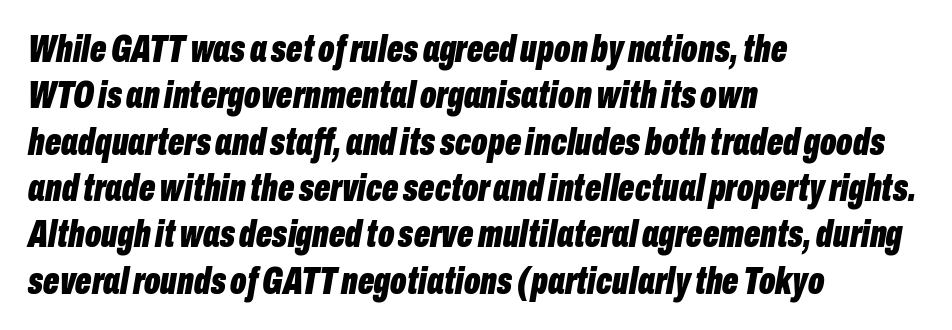
{"italic": "yes", "lean": "right", "slant_degrees": 10, "bold": "yes", "weight": "bold", "width": "condensed", "stroke_contrast": "low", "x_height": "medium", "monospaced": "no", "underline": "no", "align": "left", "line_spacing_ratio": 1.22, "letter_spacing": "normal", "letter_spacing_em": 0.0, "glyph_px": 38}
